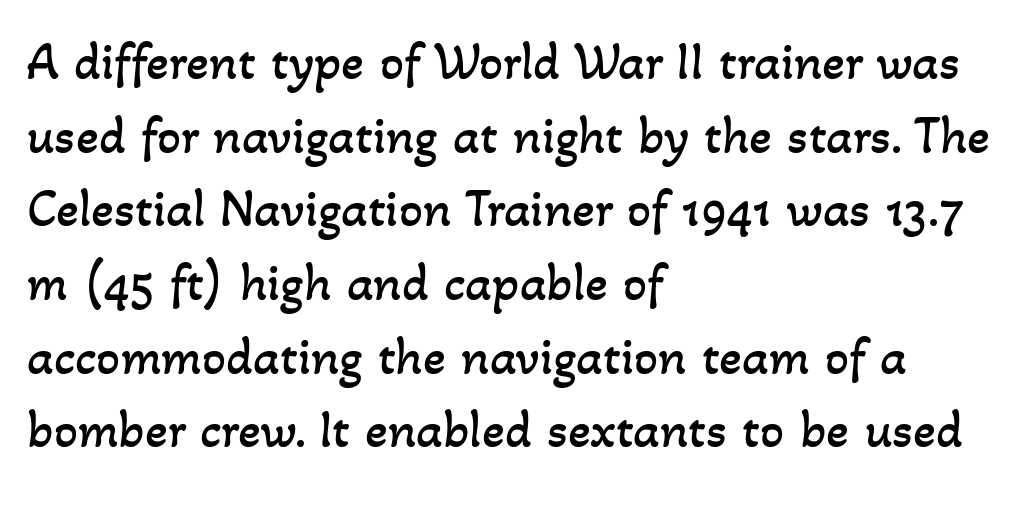
Q: Is the text bold? A: No.
Q: Is the text underlined? A: No.
Q: How is the paragraph aligned? A: Left-aligned.
Q: Is the spacing between letters normal or unusually wide? A: Normal.
Q: Is the spacing between lines tight, normal or loose? A: Normal.
Q: Width (condensed, normal, or wide)? A: Normal.
Q: Stroke contrast? A: Low.
Q: x-height? A: Small.
Q: Monospaced? A: No.
